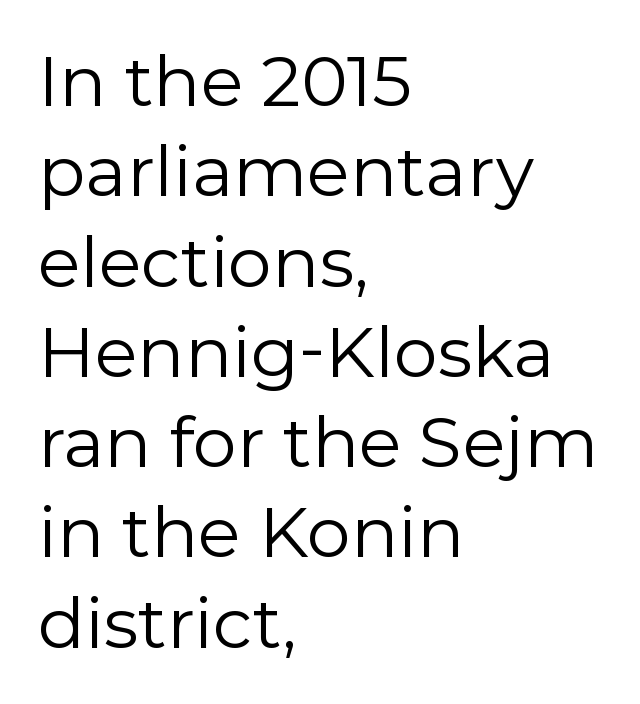
Think of a printed novel: that variable character pitch is what you see here. The vertical gap from one line to the next is medium. The space beneath each line is pristine and unruled. Nope, not italic — everything's standing straight. The passage shown is not bold in any degree. Standard letterfit; no display-style spreading of the glyphs.
